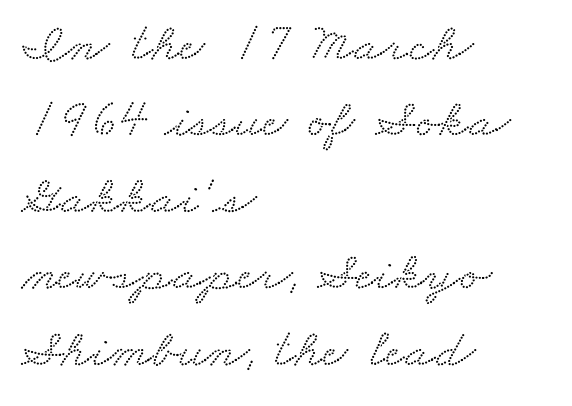
If you measured baseline to baseline, you'd find a middling distance. You could not count columns in this text — the font is proportionally spaced. Little horizontal feet cap the strokes, marking this as serif type. Students, note that the glyphs here touch the page at normal intervals.
